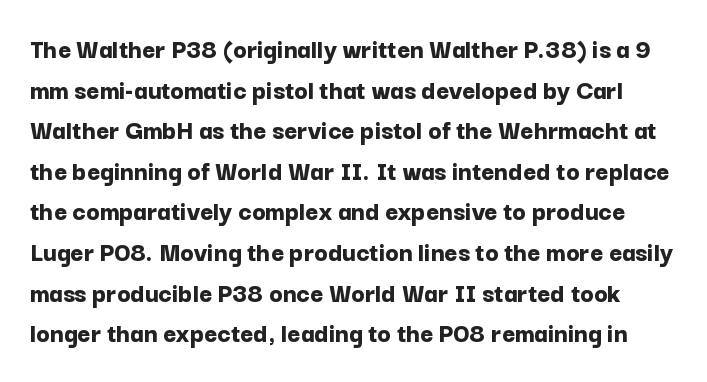
Q: Is the text bold? A: Yes.
Q: Is the text italic (slanted)? A: No, it is upright.
Q: Is the typeface a serif or a sans-serif typeface? A: Sans-serif.
Q: Is the text underlined? A: No.
Q: Is the spacing between letters normal or unusually wide? A: Normal.
Q: Is the spacing between lines tight, normal or loose? A: Normal.
Q: Width (condensed, normal, or wide)? A: Normal.
Q: Stroke contrast? A: Low.
Q: x-height? A: Medium.
Q: Monospaced? A: No.
